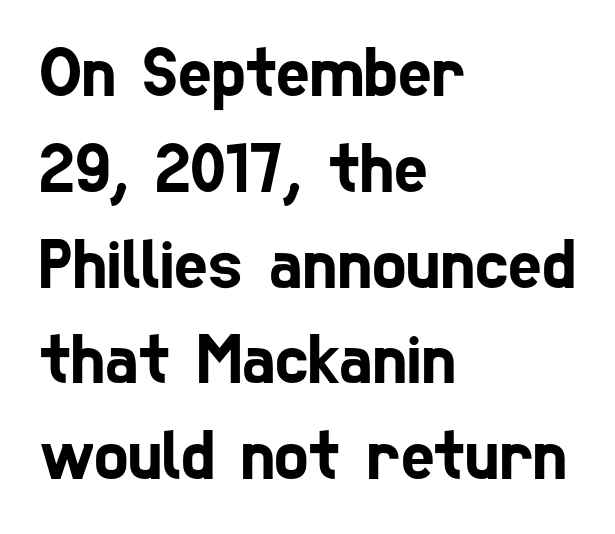
{"serif": "no", "width": "condensed", "stroke_contrast": "low", "x_height": "medium", "monospaced": "no", "underline": "no", "align": "left", "line_spacing": "normal", "line_spacing_ratio": 1.33, "letter_spacing": "normal", "letter_spacing_em": 0.0, "glyph_px": 72}
